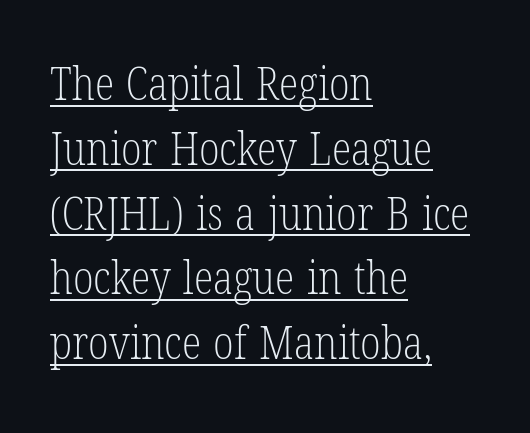
Layout note: lines flush left. Glance below the letters and you will spot a drawn line. The face used here is proportionally spaced, like ordinary book or web type. A light-to-regular cut is what we see here. What's the leading like? Ordinary, nothing unusual. Italic: no, the glyphs are upright roman.
